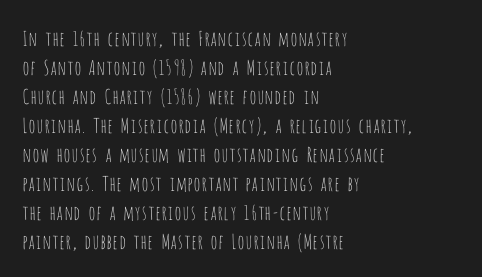
The image shows 20 px text type, upright; set left-aligned, normal line spacing (1.45x), normal letter spacing, not underlined.
